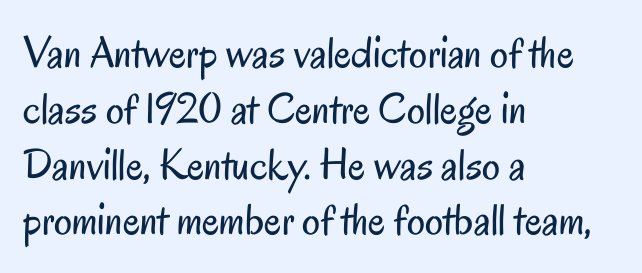
Compared with a centered layout, this one pins lines to the left instead. No extra ink here — the face is not bold. Are there feet on the stems? There aren't — it's a sans. The rendering keeps characters at their native spacing. Does the lettering tilt? It doesn't — this is upright.
